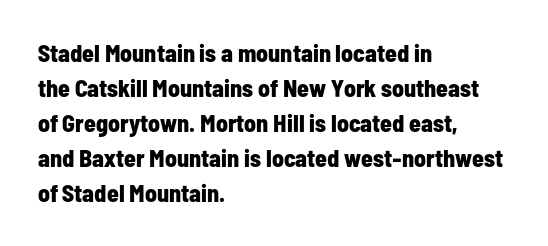
Q: Is the text bold? A: Yes.
Q: Is the text italic (slanted)? A: No, it is upright.
Q: Is the text underlined? A: No.
Q: How is the paragraph aligned? A: Left-aligned.
Q: Is the spacing between letters normal or unusually wide? A: Normal.
Q: Is the spacing between lines tight, normal or loose? A: Normal.
